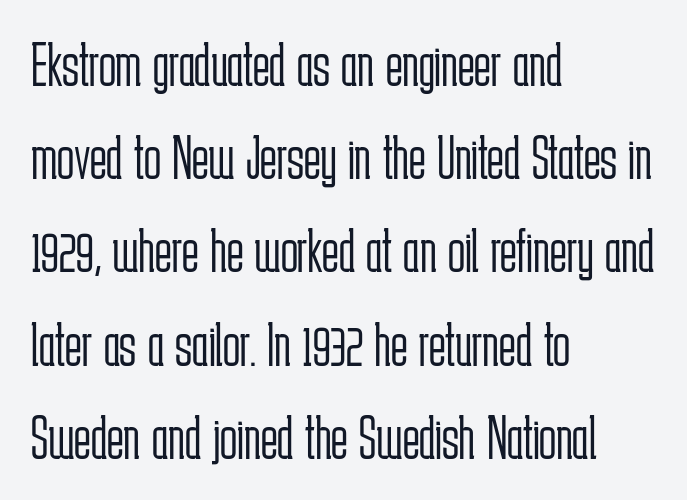
{"serif": "no", "italic": "no", "bold": "no", "weight": "light", "width": "condensed", "stroke_contrast": "low", "x_height": "medium", "monospaced": "no", "underline": "no", "align": "left", "line_spacing": "normal", "line_spacing_ratio": 1.48, "letter_spacing": "normal", "letter_spacing_em": 0.0, "glyph_px": 63}
